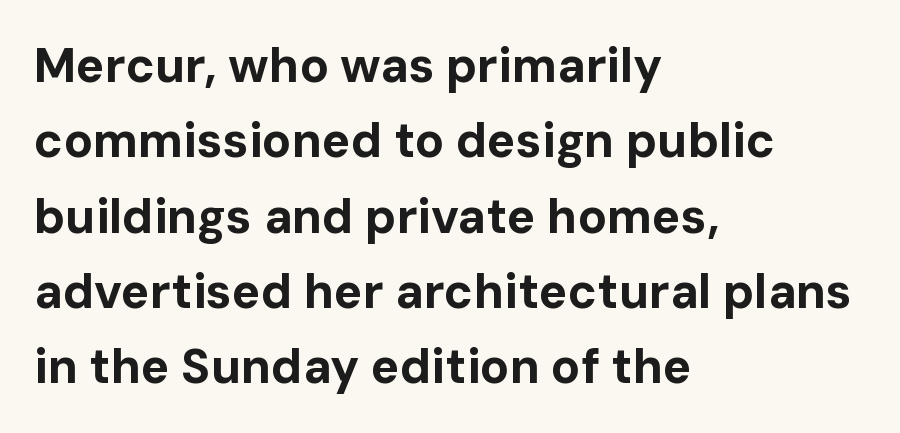
{"serif": "no", "italic": "no", "bold": "yes", "weight": "bold", "width": "normal", "stroke_contrast": "low", "x_height": "medium", "monospaced": "no", "underline": "no", "align": "left", "line_spacing": "normal", "line_spacing_ratio": 1.57, "letter_spacing": "normal", "letter_spacing_em": 0.0, "glyph_px": 48}
